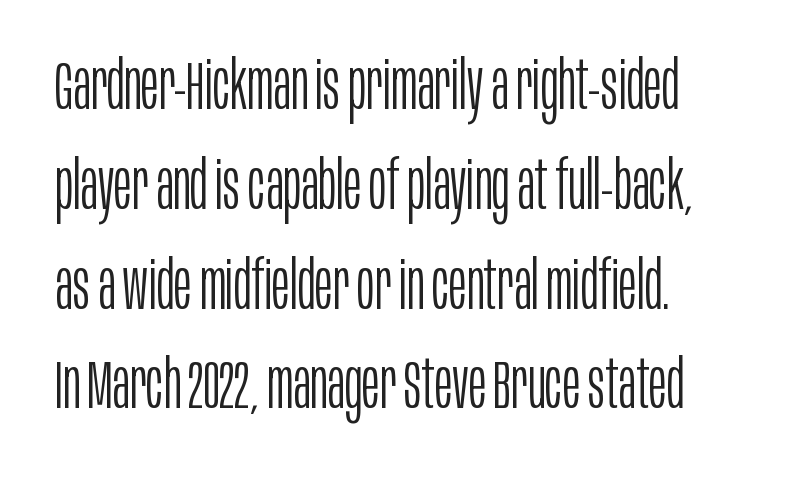
Descender tails drop into unmarked territory. Notice how descenders clear the ascenders below comfortably — that's standard leading. The typesetter chose a ragged-right arrangement here. Nothing heavy about these letters — not bold at all. The gaps between neighbouring characters are ordinary and unremarkable. Font category for this specimen: sans-serif.
